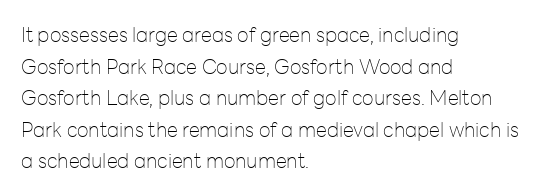
The image shows 20 px text type, upright; set left-aligned, normal line spacing (1.58x), normal letter spacing, not underlined.
